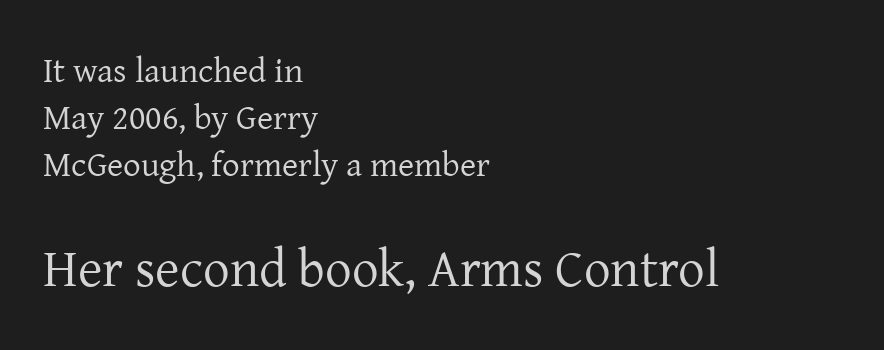
{"serif": "yes", "italic": "no", "bold": "no", "weight": "regular", "width": "normal", "stroke_contrast": "low", "x_height": "medium", "monospaced": "no", "underline": "no", "align": "left", "line_spacing": "normal", "line_spacing_ratio": 1.35, "letter_spacing": "normal", "letter_spacing_em": 0.0, "larger_block": "second", "size_ratio": 1.51, "glyph_px": 53}
